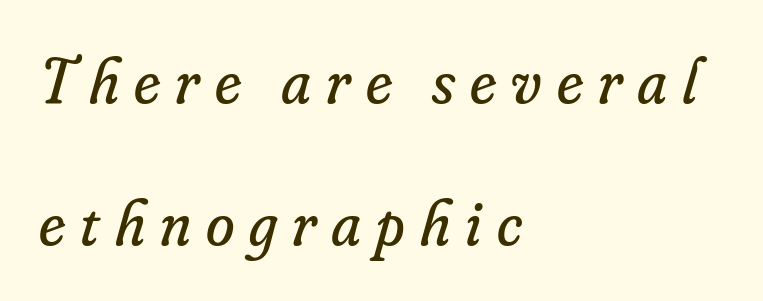
Interline gaps are noticeably wide in this sample. One-word summary of the alignment: left. This is not heavy type; no bold has been used. Look at the tracking — it's clearly loosened, letters drifting apart. The whole block is typeset with a tilt.
